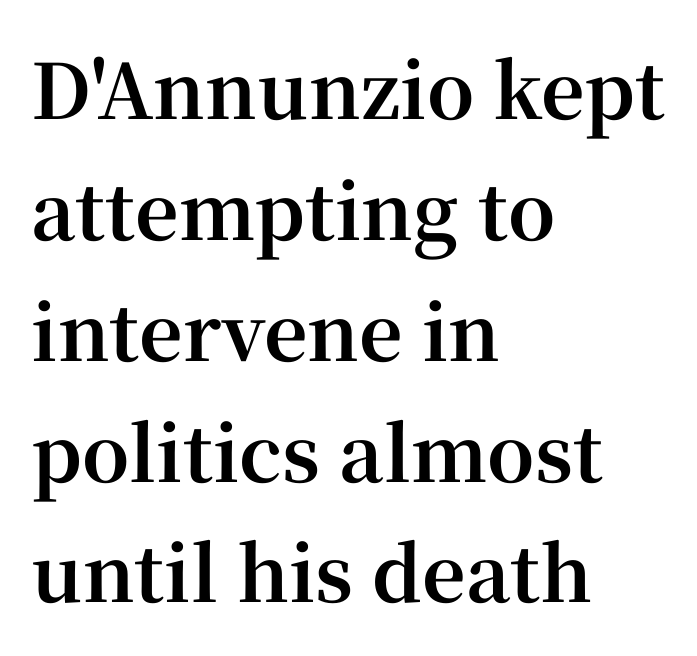
Q: Is the text bold? A: Yes.
Q: Is the text italic (slanted)? A: No, it is upright.
Q: Is the typeface a serif or a sans-serif typeface? A: Serif.
Q: Is the text underlined? A: No.
Q: How is the paragraph aligned? A: Left-aligned.
Q: Is the spacing between letters normal or unusually wide? A: Normal.
Q: Is the spacing between lines tight, normal or loose? A: Normal.
Q: Width (condensed, normal, or wide)? A: Normal.
Q: Stroke contrast? A: High.
Q: x-height? A: Medium.
Q: Monospaced? A: No.
